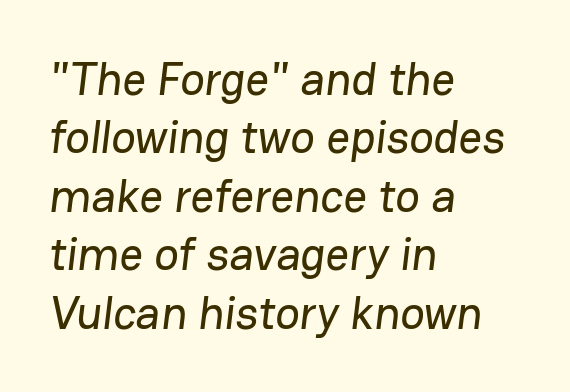
The image shows 46 px sans-serif type; set left-aligned, normal line spacing (1.27x), normal letter spacing, not underlined; low stroke contrast and a medium x-height.
